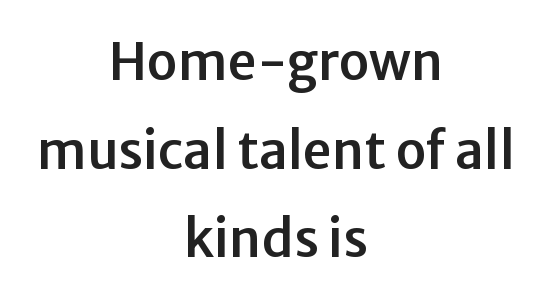
{"serif": "no", "italic": "no", "width": "normal", "stroke_contrast": "low", "x_height": "medium", "monospaced": "no", "underline": "no", "align": "center", "line_spacing_ratio": 1.74, "letter_spacing": "normal", "letter_spacing_em": 0.0, "glyph_px": 51}
